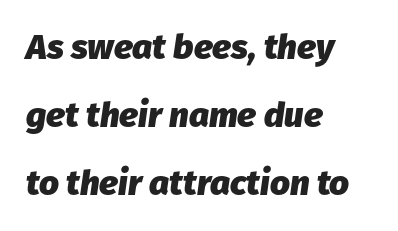
Q: Is the text bold? A: Yes.
Q: Is the text italic (slanted)? A: Yes, it leans right by about 8 degrees.
Q: Is the text underlined? A: No.
Q: How is the paragraph aligned? A: Left-aligned.
Q: Is the spacing between letters normal or unusually wide? A: Normal.
Q: Is the spacing between lines tight, normal or loose? A: Loose.
Q: Width (condensed, normal, or wide)? A: Normal.
Q: Stroke contrast? A: Low.
Q: x-height? A: Medium.
Q: Monospaced? A: No.
